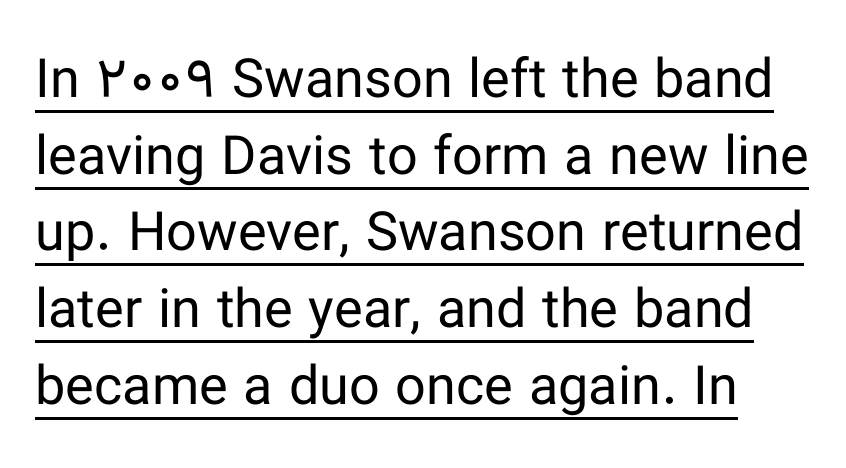
Compared with typical body copy, the letter spacing here is the same. Proportional: the letters do not fall into vertical columns. Nothing sits at the stroke ends, so this counts as sans-serif. Vertical spacing — default.
